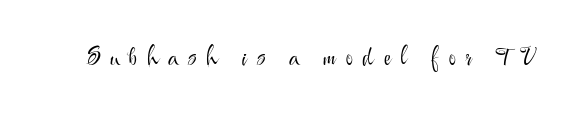
Heft: none added — not bold. Lines of text with bare space underneath. Here the glyphs are tracked loosely, breaking word shapes into spaced letters.
